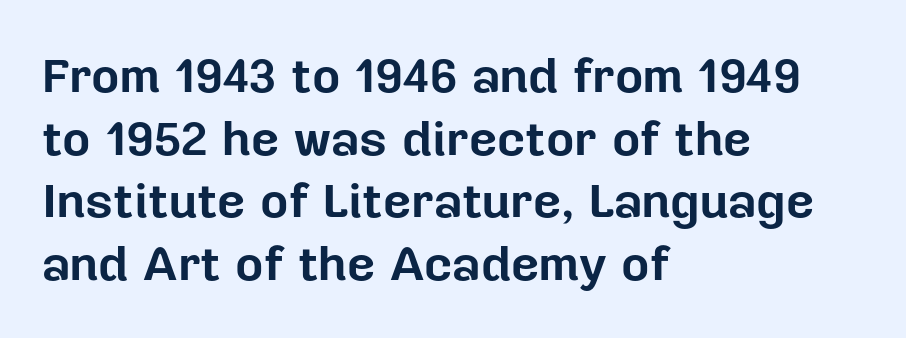
{"serif": "no", "italic": "no", "bold": "yes", "weight": "bold", "width": "normal", "stroke_contrast": "low", "x_height": "medium", "monospaced": "no", "underline": "no", "align": "left", "line_spacing": "normal", "line_spacing_ratio": 1.28, "letter_spacing": "normal", "letter_spacing_em": 0.0, "glyph_px": 49}
